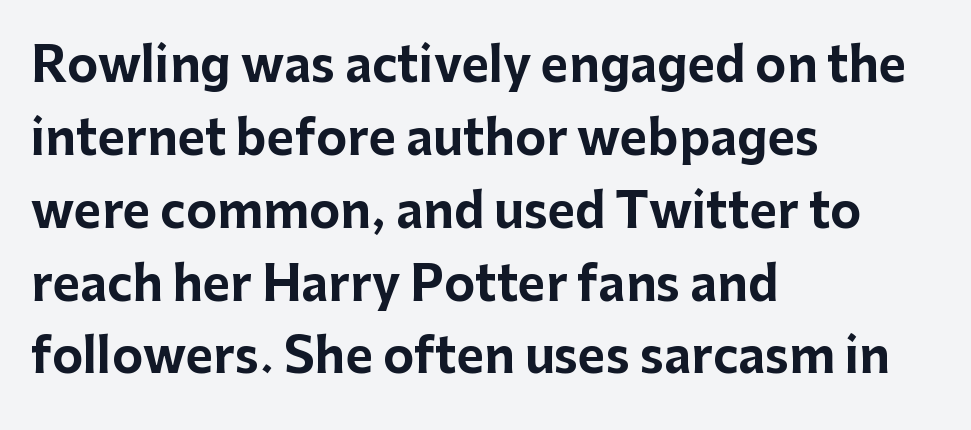
{"serif": "no", "italic": "no", "bold": "yes", "weight": "bold", "width": "normal", "stroke_contrast": "low", "x_height": "medium", "monospaced": "no", "underline": "no", "align": "left", "line_spacing": "normal", "line_spacing_ratio": 1.55, "letter_spacing": "normal", "letter_spacing_em": 0.0, "glyph_px": 47}
